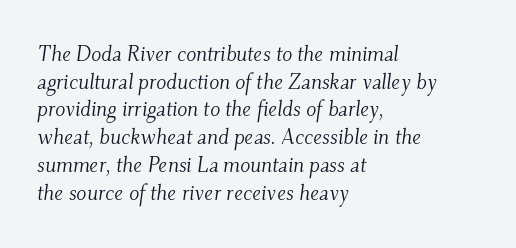
Compared with a centered layout, this one pins lines to the left instead. The weight would be labelled regular, book, light, or lighter still. Descenders hang freely into open space. Yep, that's italic — everything's leaning. Line spacing here is normal.
